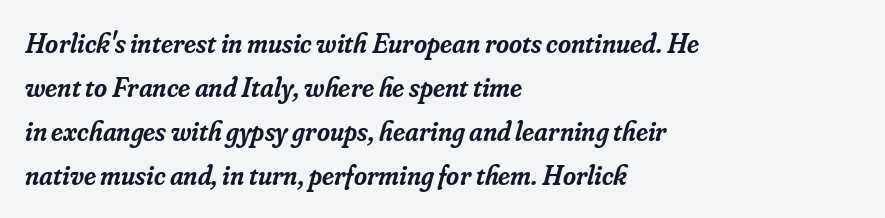
The image shows 28 px semibold serif type, italic (leaning right); set left-aligned, normal line spacing (1.57x), normal letter spacing, not underlined; low stroke contrast and a small x-height.
